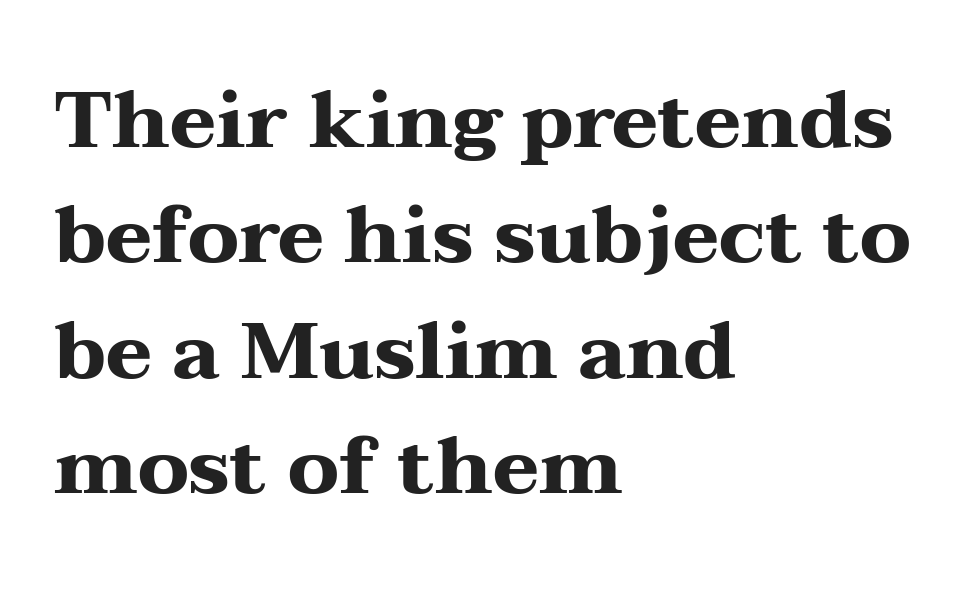
The image shows 79 px heavy, wide serif type, upright; set left-aligned, normal line spacing (1.46x), normal letter spacing, not underlined; medium stroke contrast and a medium x-height.
